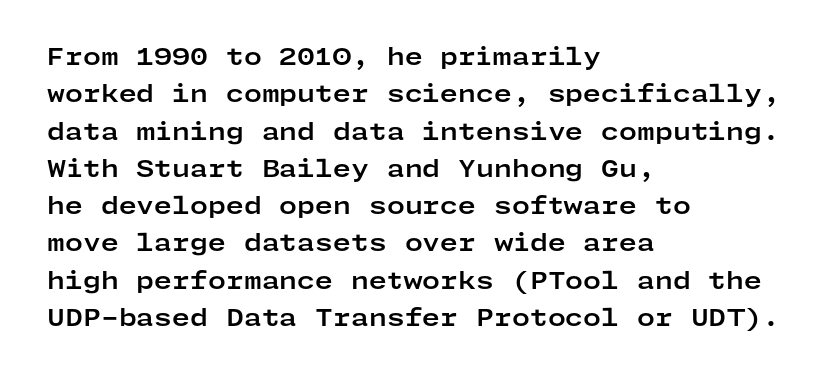
Q: Is the text bold? A: Yes.
Q: Is the text italic (slanted)? A: No, it is upright.
Q: Is the text underlined? A: No.
Q: How is the paragraph aligned? A: Left-aligned.
Q: Is the spacing between letters normal or unusually wide? A: Normal.
Q: Is the spacing between lines tight, normal or loose? A: Normal.
